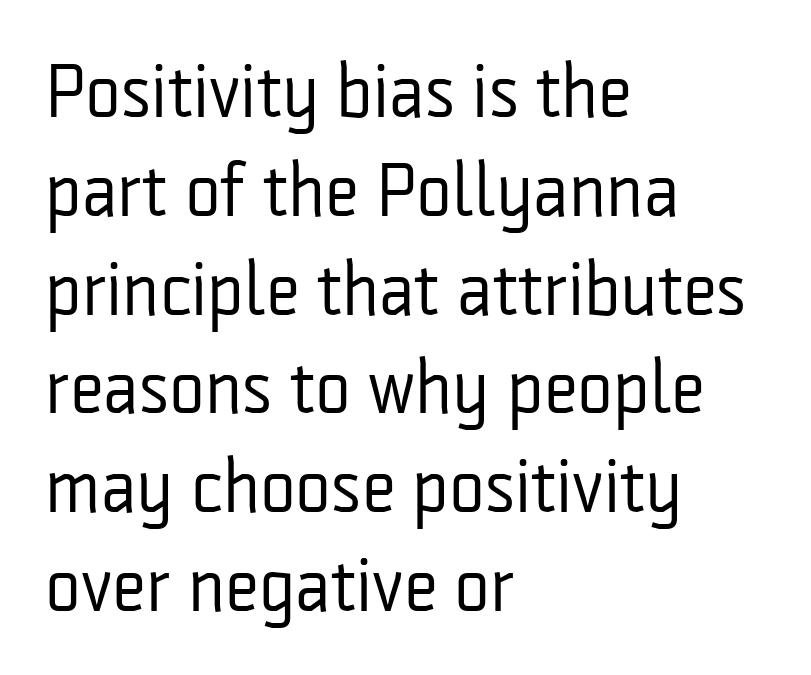
The strip under each line holds only bare page. Serif or sans? Sans — the stroke terminals are bare. Every row of glyphs begins at an identical x-position on the left. A typesetter would call this zero additional tracking. Vertical strokes here are truly vertical. Think standard paragraph weight, or any step lighter than that.
